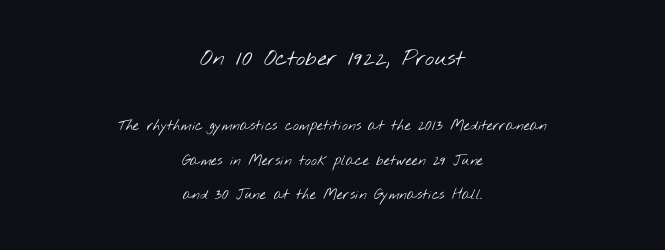
The image shows 22 px text type; set centered, loose line spacing (2.47x), normal letter spacing, not underlined; the first (top) block is 1.57x larger.
